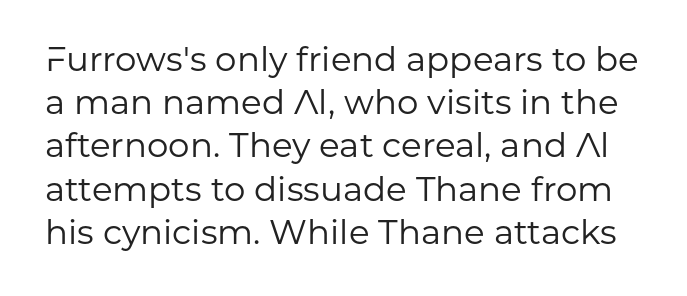
Q: Is the text bold? A: No.
Q: Is the text italic (slanted)? A: No, it is upright.
Q: Is the typeface a serif or a sans-serif typeface? A: Sans-serif.
Q: Is the text underlined? A: No.
Q: Is the spacing between letters normal or unusually wide? A: Normal.
Q: Is the spacing between lines tight, normal or loose? A: Normal.
Q: Width (condensed, normal, or wide)? A: Normal.
Q: Stroke contrast? A: Low.
Q: x-height? A: Medium.
Q: Monospaced? A: No.
